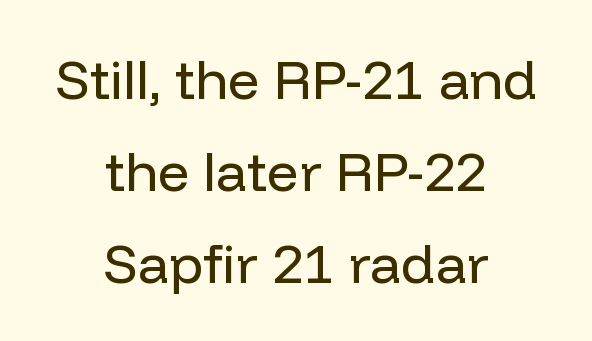
Glyph-to-glyph distance matches everyday printed text. Line spacing here is normal. Plain, unruled lines of type. Line starts and ends both wander, symmetrically.
